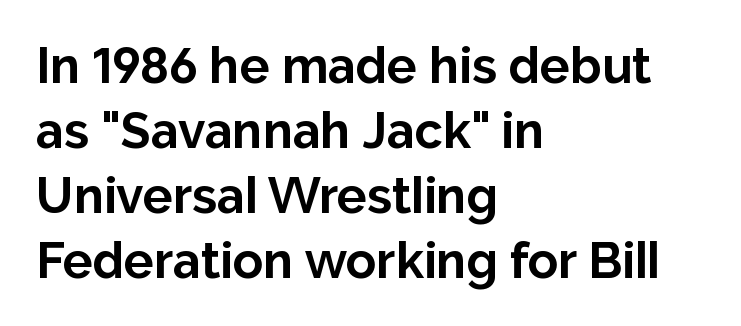
The strip under each line holds only bare page. The passage shown has conventional tracking throughout. Whoever set this chose a conventional vertical rhythm. Proportional: the letters do not fall into vertical columns.
